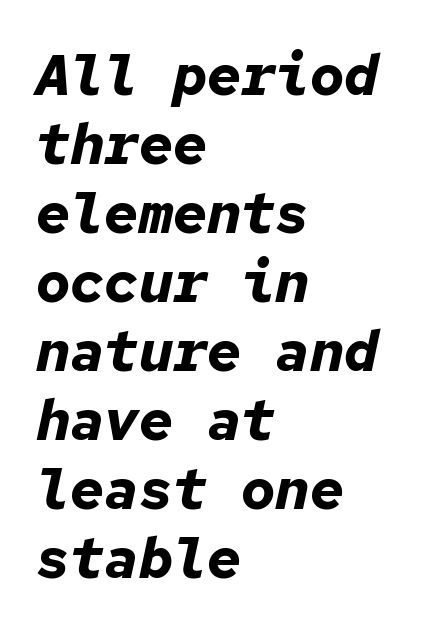
The image shows 57 px bold type, italic (leaning right), monospaced; set left-aligned, line spacing 1.21x, normal letter spacing, not underlined; low stroke contrast and a medium x-height.
